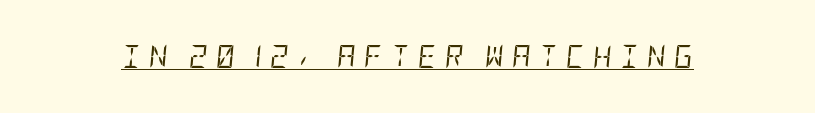
Q: Is the text bold? A: No.
Q: Is the text italic (slanted)? A: Yes, it leans right by about 5 degrees.
Q: Is the text underlined? A: Yes.
Q: Is the spacing between letters normal or unusually wide? A: Unusually wide.
